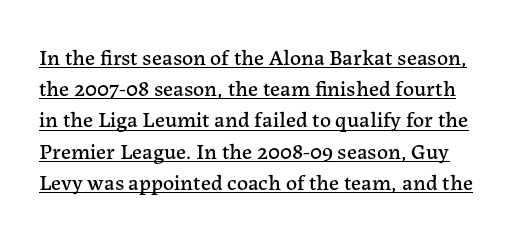
The passage shown has conventional tracking throughout. Every stem runs plumb, perpendicular to the baseline. The string is rendered with underlining switched on. The designer left line spacing at the default.
